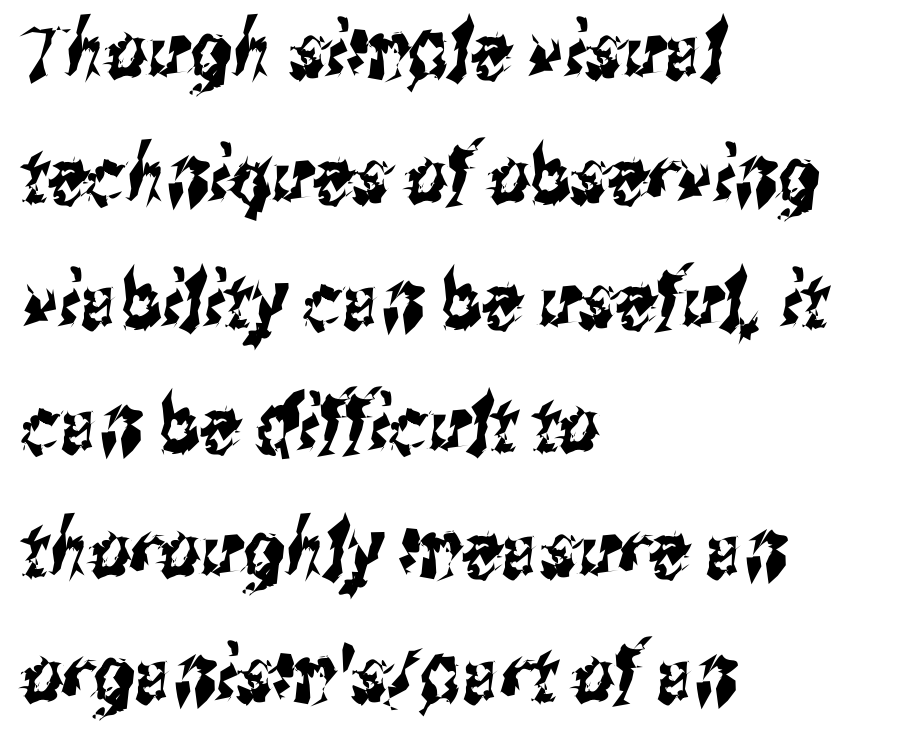
{"serif": "no", "width": "condensed", "stroke_contrast": "medium", "x_height": "medium", "monospaced": "no", "underline": "no", "align": "left", "line_spacing": "normal", "line_spacing_ratio": 1.58, "letter_spacing": "normal", "letter_spacing_em": 0.0, "glyph_px": 79}
